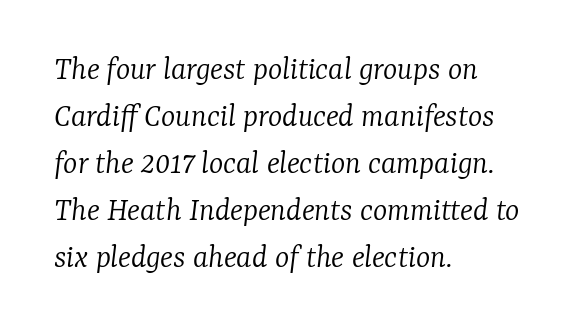
The image shows 34 px light serif type, italic (leaning right); set left-aligned, normal line spacing (1.38x), normal letter spacing, not underlined; low stroke contrast and a medium x-height.
